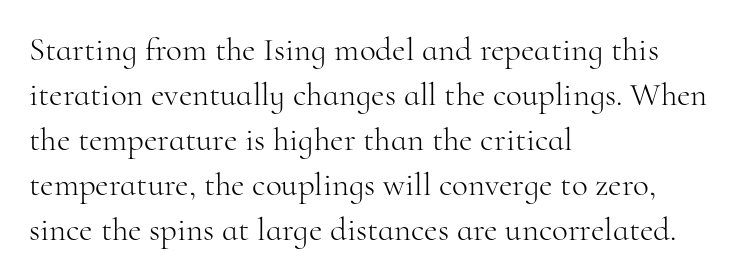
Q: Is the text bold? A: No.
Q: Is the text italic (slanted)? A: No, it is upright.
Q: Is the typeface a serif or a sans-serif typeface? A: Serif.
Q: Is the text underlined? A: No.
Q: How is the paragraph aligned? A: Left-aligned.
Q: Is the spacing between letters normal or unusually wide? A: Normal.
Q: Is the spacing between lines tight, normal or loose? A: Normal.
Q: Width (condensed, normal, or wide)? A: Normal.
Q: Stroke contrast? A: High.
Q: x-height? A: Small.
Q: Monospaced? A: No.
